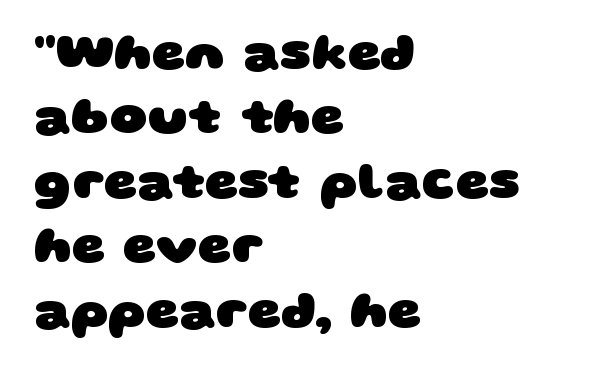
Honestly, there is no underline to notice here at all. All the whitespace from short lines collects on the right. Each letter keeps its own natural width here, so spacing adapts to shape. The rendering shows plain stroke endings on the letterforms — a sans-serif design. Weight check: bold — yes, fully.
